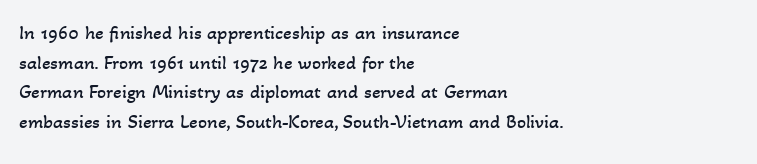
{"bold": "no", "underline": "no", "align": "left", "line_spacing": "normal", "line_spacing_ratio": 1.48, "letter_spacing": "normal", "letter_spacing_em": 0.0, "glyph_px": 20}
